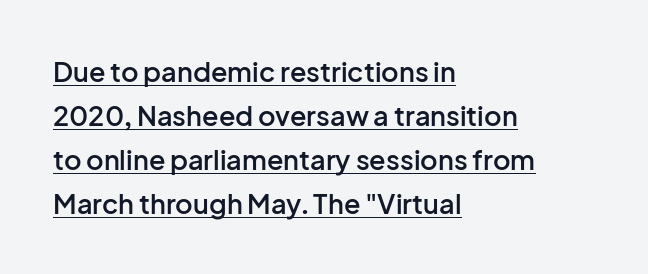
The image shows 27 px text type, upright; set left-aligned, normal line spacing (1.63x), normal letter spacing, underlined.
